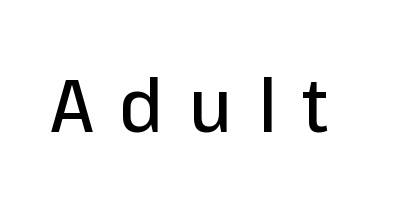
The typeface chosen for these lines omits serifs. Students, note that the glyphs here are deliberately spaced far apart. Descender tails drop into unmarked territory. Do the letters lean? They stand straight. This sample has the flowing, uneven cadence of proportional lettering.
